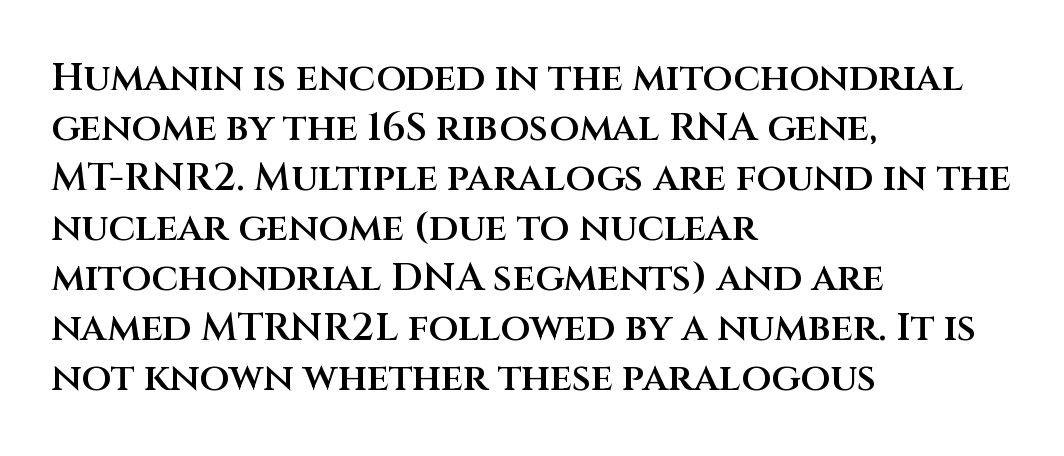
Weight: semibold (demi). Note the varied advance widths — an 'i' is clearly narrower than an 'm'. The designer left line spacing at the default. Letter spacing: default.
